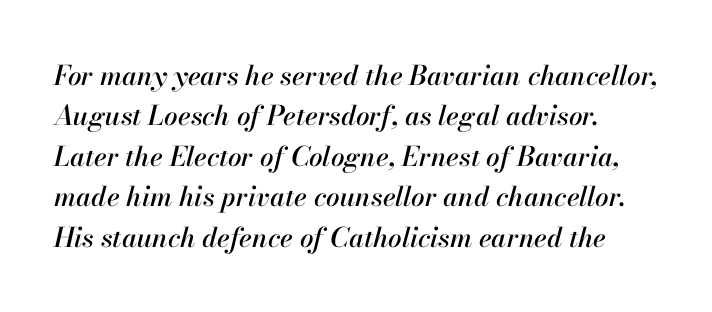
{"italic": "yes", "lean": "right", "slant_degrees": 13, "underline": "no", "line_spacing": "normal", "line_spacing_ratio": 1.5, "letter_spacing": "normal", "letter_spacing_em": 0.0, "glyph_px": 27}
